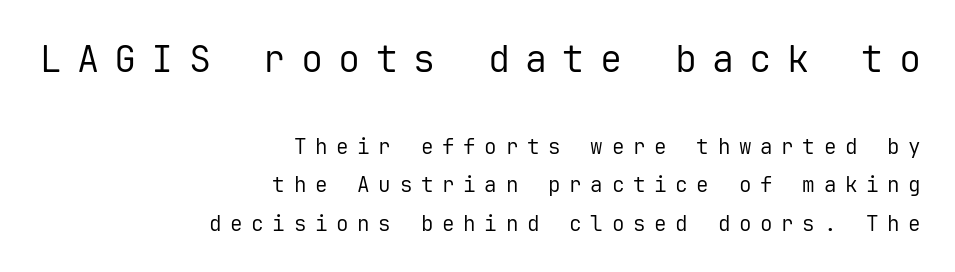
Q: Is the text bold? A: No.
Q: Is the text italic (slanted)? A: No, it is upright.
Q: Is the typeface a serif or a sans-serif typeface? A: Sans-serif.
Q: Is the text underlined? A: No.
Q: How is the paragraph aligned? A: Right-aligned.
Q: Is the spacing between letters normal or unusually wide? A: Unusually wide.
Q: Which block of text is set in a larger size, the first (top) or the second (bottom)? A: The first (top) one.
Q: Width (condensed, normal, or wide)? A: Normal.
Q: Stroke contrast? A: Low.
Q: x-height? A: Medium.
Q: Monospaced? A: Yes.
